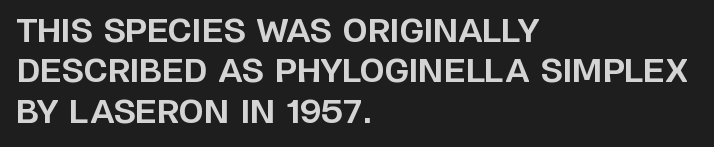
{"serif": "no", "italic": "no", "bold": "yes", "weight": "bold", "width": "normal", "stroke_contrast": "low", "x_height": "large", "monospaced": "no", "underline": "no", "align": "left", "line_spacing": "normal", "line_spacing_ratio": 1.26, "letter_spacing": "normal", "letter_spacing_em": 0.0, "glyph_px": 32}
